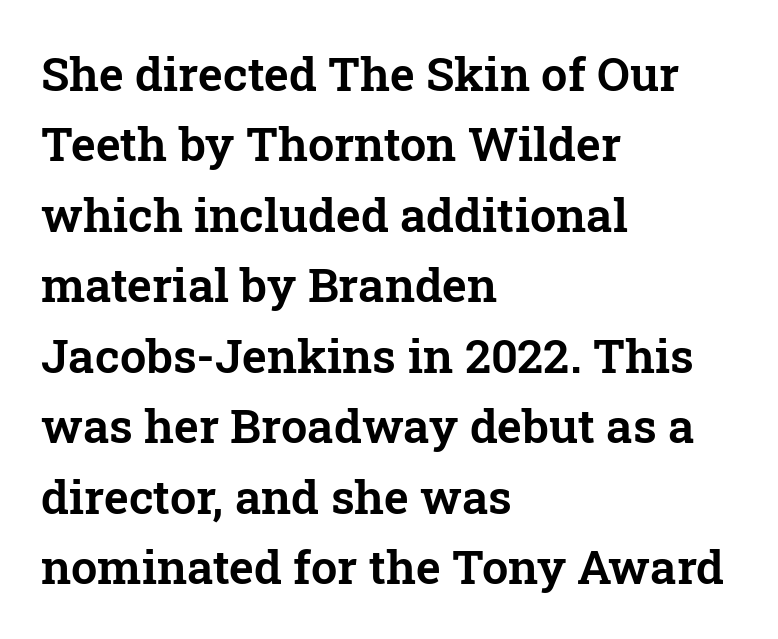
Looks like regular typesetting: each glyph gets only the width it needs. Teacher's note: observe the even left margin — that is flush-left alignment. The space between consecutive lines is moderate. Note: serifs present on the glyphs. The space directly below the letters is spotless. The specimen reads as upright at a glance.
